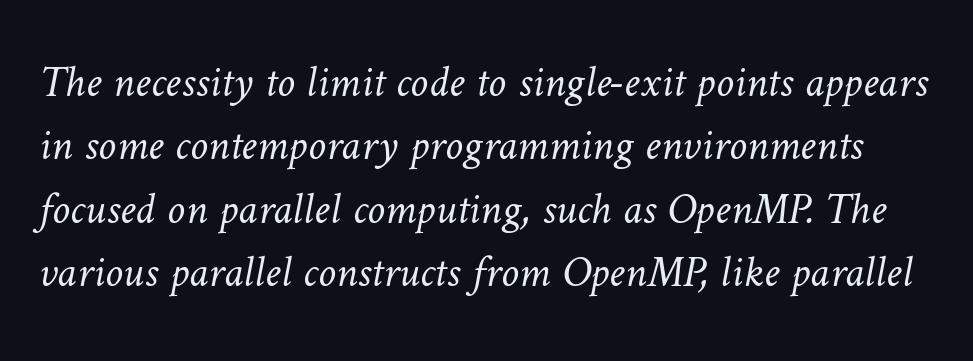
You could not count columns in this text — the font is proportionally spaced. How are the letters spaced? Ordinarily, with no added tracking. Regarding leading, the lines here are spaced in the standard way. Weight: in the light-to-regular range.
